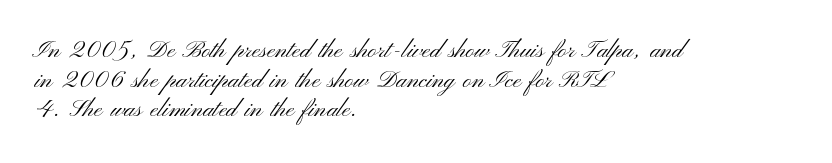
Q: Is the text bold? A: No.
Q: Is the text italic (slanted)? A: Yes.
Q: Is the text underlined? A: No.
Q: How is the paragraph aligned? A: Left-aligned.
Q: Is the spacing between letters normal or unusually wide? A: Normal.
